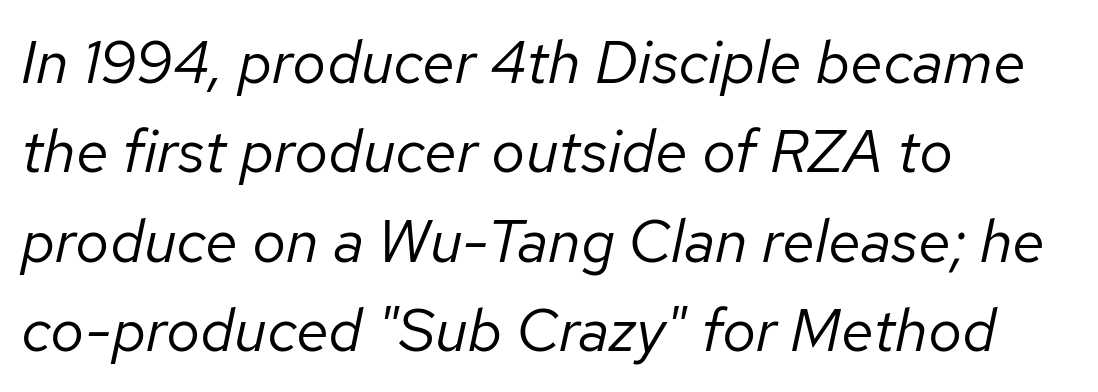
Q: Is the text bold? A: No.
Q: Is the text italic (slanted)? A: Yes, it leans right by about 12 degrees.
Q: Is the text underlined? A: No.
Q: How is the paragraph aligned? A: Left-aligned.
Q: Is the spacing between letters normal or unusually wide? A: Normal.
Q: Is the spacing between lines tight, normal or loose? A: Normal.
Q: Width (condensed, normal, or wide)? A: Normal.
Q: Stroke contrast? A: Low.
Q: x-height? A: Medium.
Q: Monospaced? A: No.
